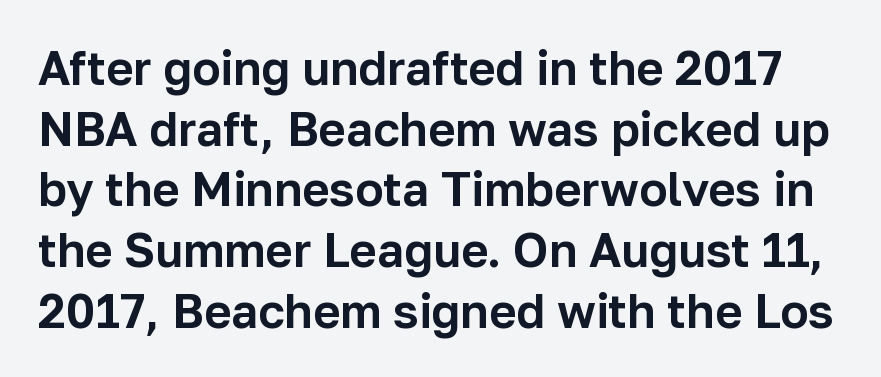
Q: Is the text italic (slanted)? A: No, it is upright.
Q: Is the typeface a serif or a sans-serif typeface? A: Sans-serif.
Q: Is the text underlined? A: No.
Q: Is the spacing between letters normal or unusually wide? A: Normal.
Q: Is the spacing between lines tight, normal or loose? A: Normal.
Q: Width (condensed, normal, or wide)? A: Normal.
Q: Stroke contrast? A: Low.
Q: x-height? A: Medium.
Q: Monospaced? A: No.
